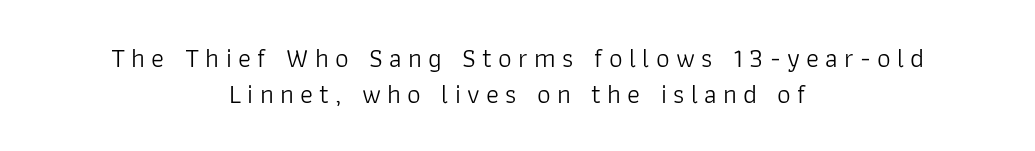
This rendering features lettering with no underline. Weight: not bold — regular or lighter. Successive baselines arrive at the customary interval. A student would call this center alignment; a typographer would say set centered. Substantial extra tracking has been applied to these lines.
